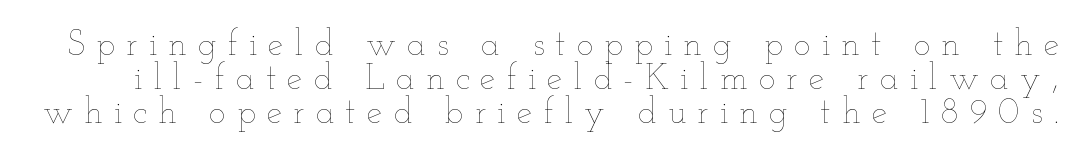
The image shows 35 px thin, wide type, upright; set tight line spacing (0.97x), unusually wide letter spacing (+0.32 em), not underlined; low stroke contrast and a small x-height.
